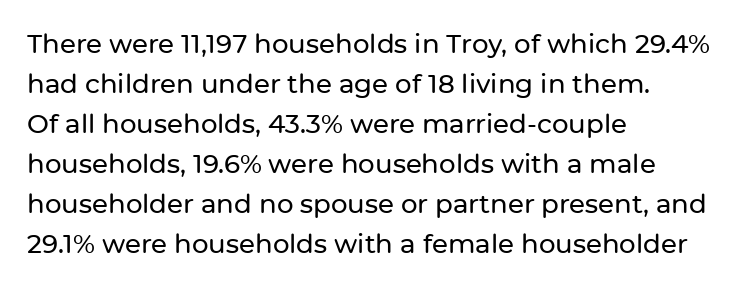
The image shows 26 px text type, upright; set left-aligned, normal line spacing (1.54x), normal letter spacing, not underlined.
